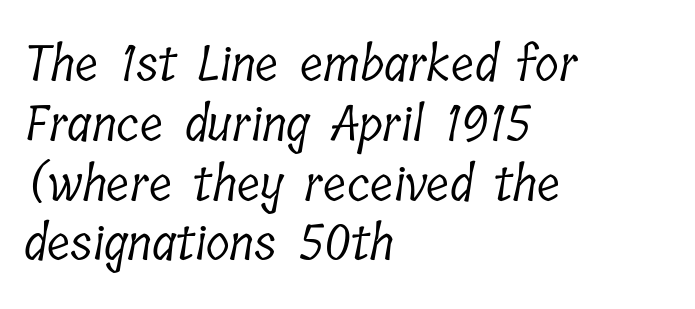
Q: Is the text bold? A: No.
Q: Is the typeface a serif or a sans-serif typeface? A: Serif.
Q: Is the text underlined? A: No.
Q: How is the paragraph aligned? A: Left-aligned.
Q: Is the spacing between letters normal or unusually wide? A: Normal.
Q: Width (condensed, normal, or wide)? A: Condensed.
Q: Stroke contrast? A: Low.
Q: x-height? A: Medium.
Q: Monospaced? A: No.
